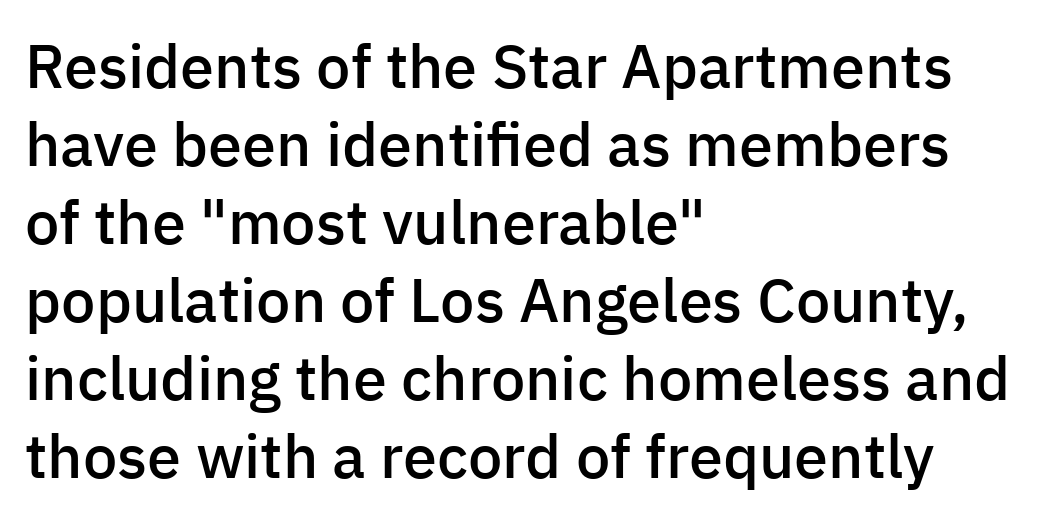
Posture: straight, roman, zero tilt. This sample uses plain, unmodified letter spacing. The typeface chosen for these lines omits serifs. Underline: absent. On the weight axis this lands at semibold, roughly 600.
